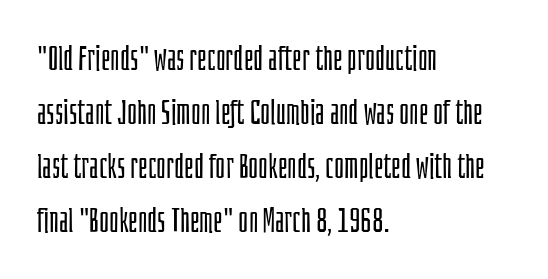
The image shows 34 px light, condensed sans-serif type, upright; set left-aligned, normal line spacing (1.59x), normal letter spacing, not underlined; low stroke contrast and a large x-height.
